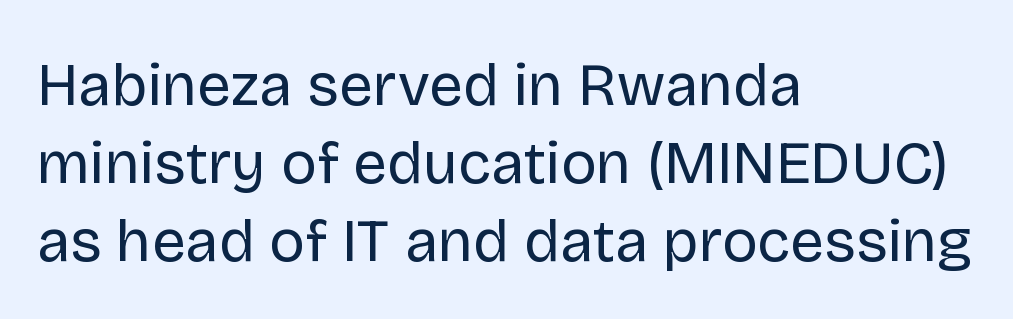
Q: Is the text bold? A: No.
Q: Is the text italic (slanted)? A: No, it is upright.
Q: Is the typeface a serif or a sans-serif typeface? A: Sans-serif.
Q: Is the text underlined? A: No.
Q: How is the paragraph aligned? A: Left-aligned.
Q: Is the spacing between letters normal or unusually wide? A: Normal.
Q: Is the spacing between lines tight, normal or loose? A: Normal.
Q: Width (condensed, normal, or wide)? A: Normal.
Q: Stroke contrast? A: Low.
Q: x-height? A: Large.
Q: Monospaced? A: No.
